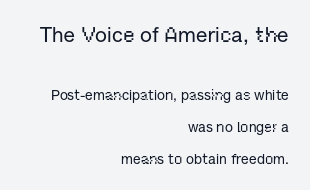
Q: Is the text italic (slanted)? A: No, it is upright.
Q: Is the text underlined? A: No.
Q: How is the paragraph aligned? A: Right-aligned.
Q: Is the spacing between letters normal or unusually wide? A: Normal.
Q: Is the spacing between lines tight, normal or loose? A: Loose.
Q: Which block of text is set in a larger size, the first (top) or the second (bottom)? A: The first (top) one.
